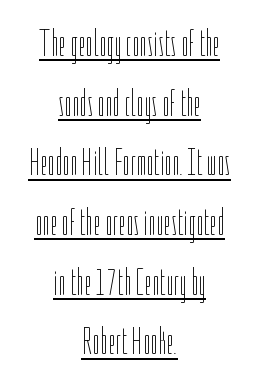
Tall strokes in this sample are plumb rather than angled. The rendering uses the underline text-decoration. Look at the tracking — it's just the regular setting, nothing added. Line starts and ends both wander, symmetrically. No letter is thick-stroked: the sample isn't bold.
